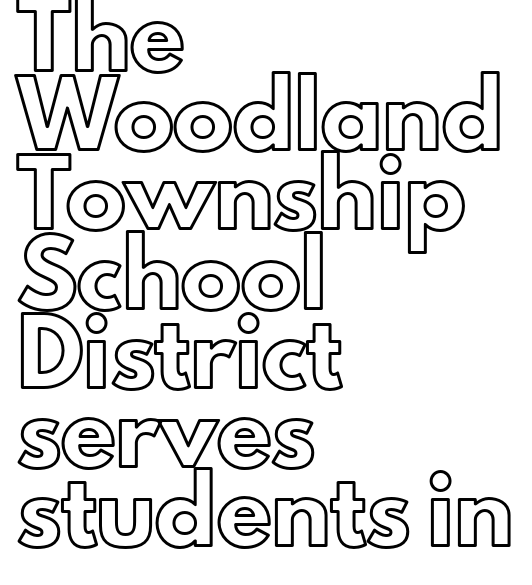
{"italic": "no", "width": "normal", "x_height": "small", "monospaced": "no", "underline": "no", "align": "left", "line_spacing": "normal", "line_spacing_ratio": 1.32, "letter_spacing": "normal", "letter_spacing_em": 0.0, "glyph_px": 60}
